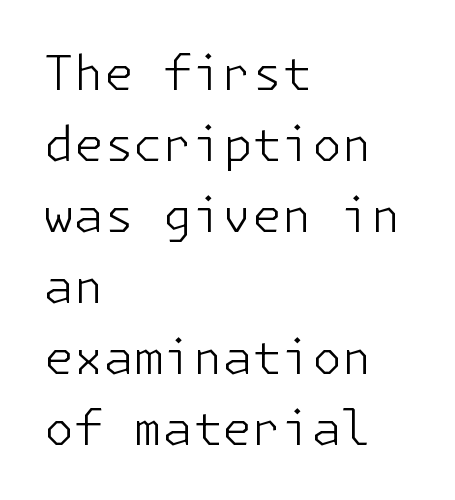
Notice how the stems are strictly vertical — no italics here. Typographically, this falls in the sans-serif category. These lines sit exactly where default settings would place them. The weight tops out at a normal text grade.
